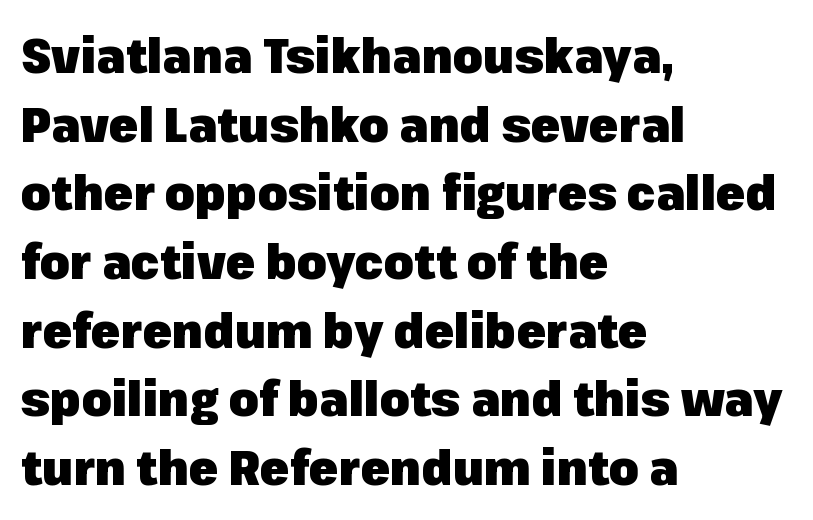
{"serif": "no", "italic": "no", "bold": "yes", "weight": "heavy", "width": "normal", "stroke_contrast": "low", "x_height": "medium", "monospaced": "no", "underline": "no", "align": "left", "line_spacing": "normal", "line_spacing_ratio": 1.43, "letter_spacing": "normal", "letter_spacing_em": 0.0, "glyph_px": 48}
